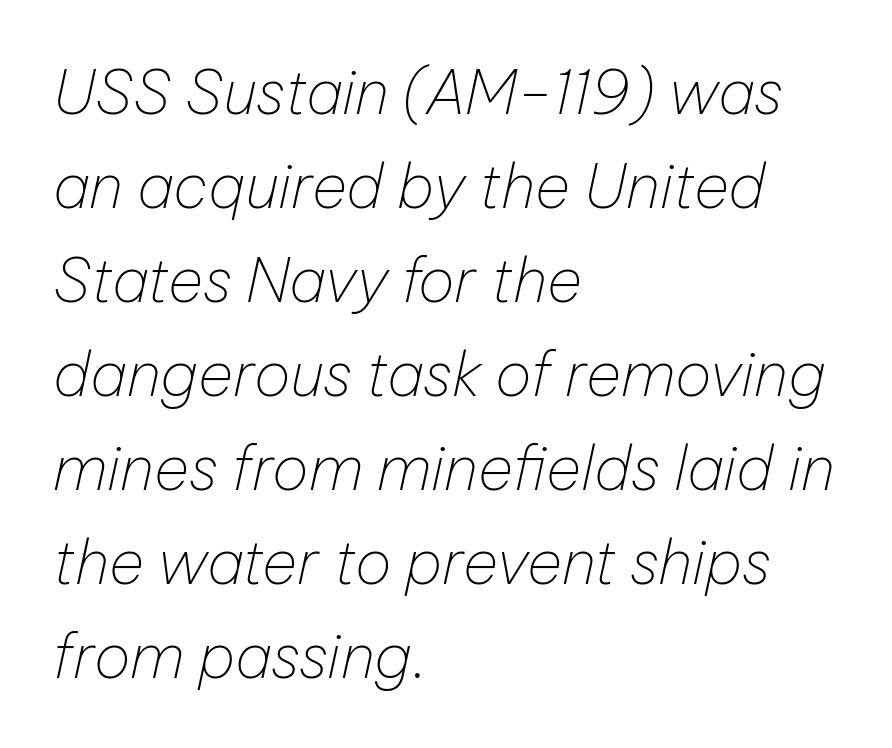
The image shows 61 px thin type, italic (leaning right); set left-aligned, normal line spacing (1.54x), normal letter spacing, not underlined; low stroke contrast and a medium x-height.
